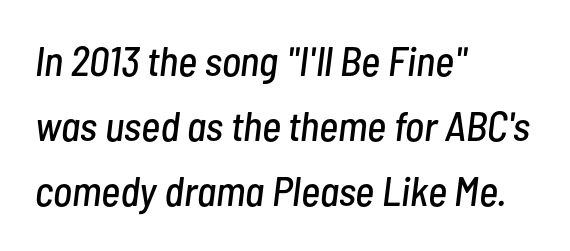
Q: Is the text italic (slanted)? A: Yes, it leans right by about 7 degrees.
Q: Is the text underlined? A: No.
Q: How is the paragraph aligned? A: Left-aligned.
Q: Is the spacing between letters normal or unusually wide? A: Normal.
Q: Is the spacing between lines tight, normal or loose? A: Normal.
Q: Width (condensed, normal, or wide)? A: Condensed.
Q: Stroke contrast? A: Low.
Q: x-height? A: Medium.
Q: Monospaced? A: No.
